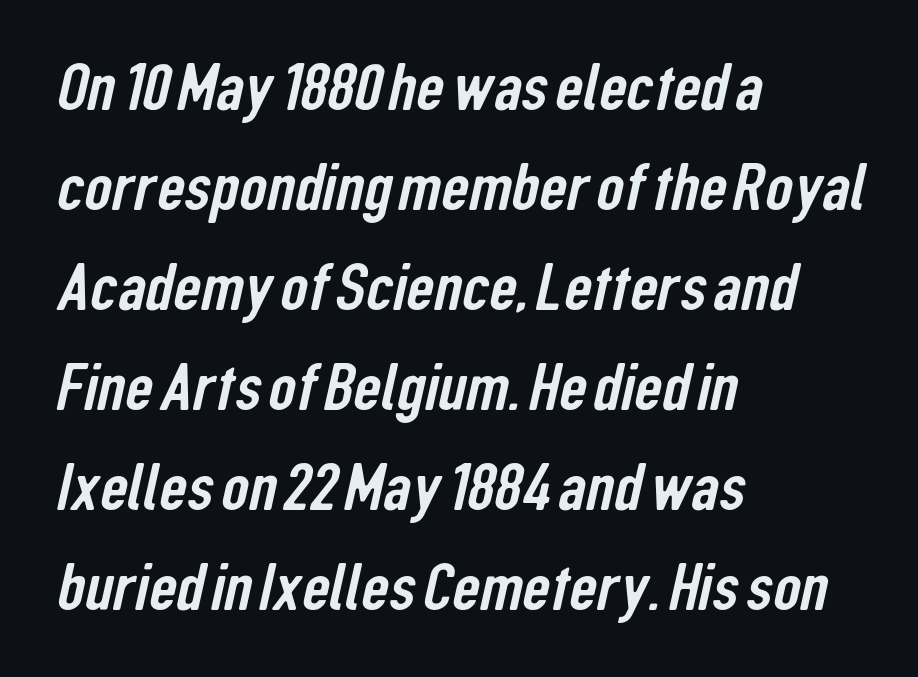
The image shows 68 px condensed sans-serif type; set left-aligned, normal line spacing (1.47x), normal letter spacing, not underlined; low stroke contrast and a medium x-height.
